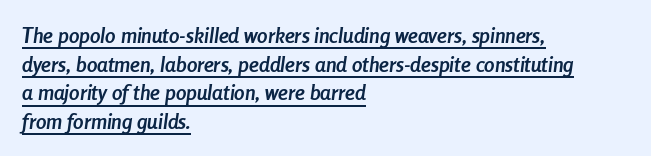
The image shows 21 px bold type, italic (leaning right); set left-aligned, normal line spacing (1.36x), normal letter spacing, underlined.
